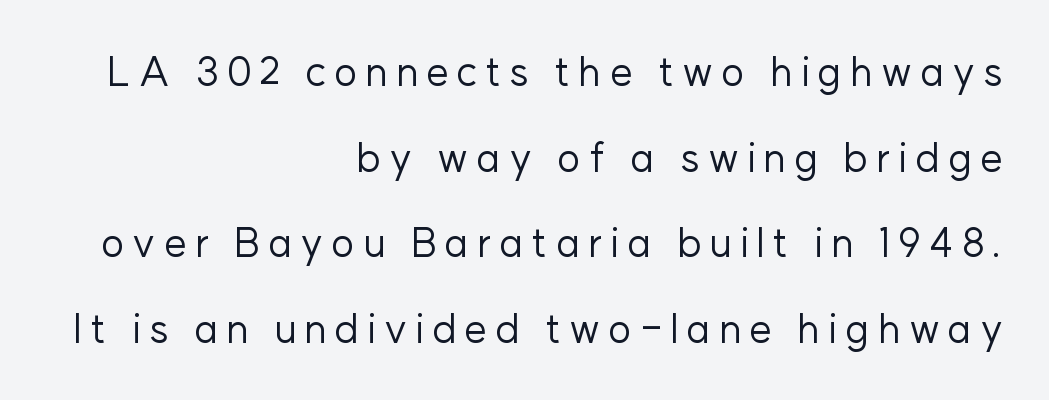
Q: Is the text bold? A: No.
Q: Is the text italic (slanted)? A: No, it is upright.
Q: Is the typeface a serif or a sans-serif typeface? A: Sans-serif.
Q: Is the text underlined? A: No.
Q: How is the paragraph aligned? A: Right-aligned.
Q: Is the spacing between letters normal or unusually wide? A: Unusually wide.
Q: Is the spacing between lines tight, normal or loose? A: Loose.
Q: Width (condensed, normal, or wide)? A: Normal.
Q: Stroke contrast? A: Low.
Q: x-height? A: Medium.
Q: Monospaced? A: No.
